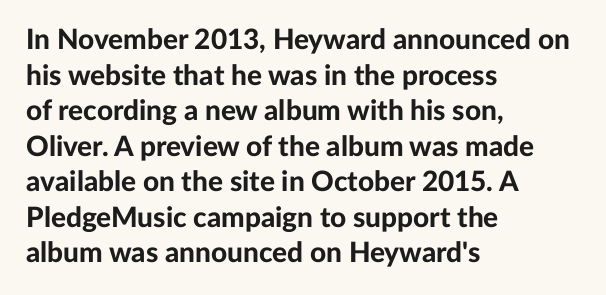
These lines sit exactly where default settings would place them. Designer's note — italics off, roman on. These lines are composed in type without serifs. Typographic density is high because the face is bold. Honestly, there is no underline to notice here at all.
